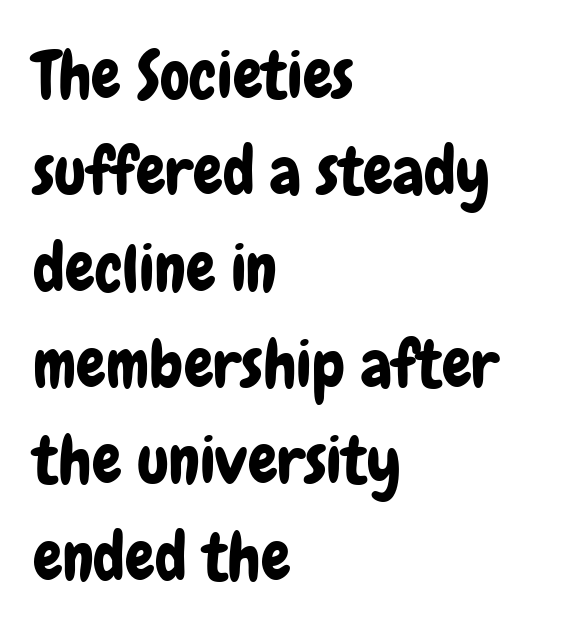
{"serif": "no", "italic": "no", "width": "condensed", "stroke_contrast": "low", "x_height": "medium", "monospaced": "no", "underline": "no", "align": "left", "line_spacing": "normal", "line_spacing_ratio": 1.46, "letter_spacing": "normal", "letter_spacing_em": 0.0, "glyph_px": 66}
